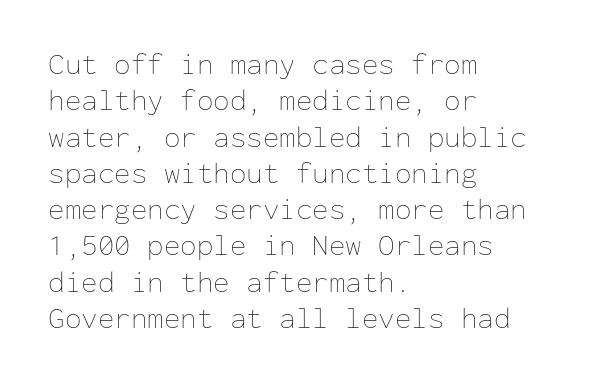
The image shows 30 px thin type, upright, monospaced; set left-aligned, line spacing 1.21x, normal letter spacing, not underlined; low stroke contrast and a medium x-height.
